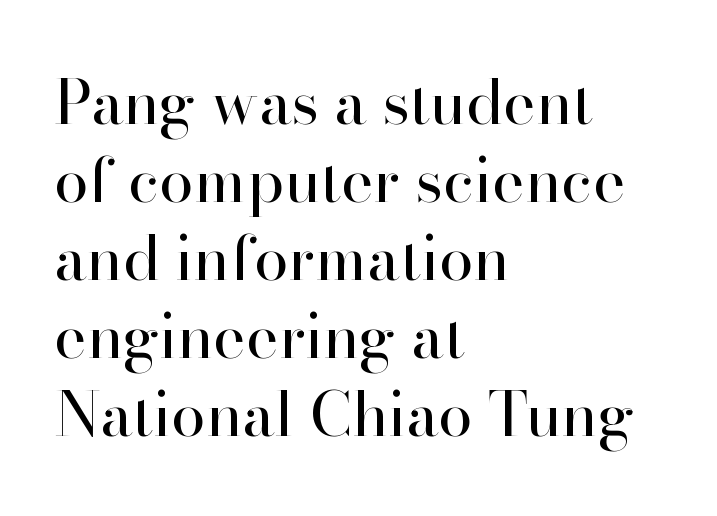
Q: Is the text bold? A: No.
Q: Is the text italic (slanted)? A: No, it is upright.
Q: Is the typeface a serif or a sans-serif typeface? A: Serif.
Q: Is the text underlined? A: No.
Q: How is the paragraph aligned? A: Left-aligned.
Q: Is the spacing between letters normal or unusually wide? A: Normal.
Q: Is the spacing between lines tight, normal or loose? A: Normal.
Q: Width (condensed, normal, or wide)? A: Normal.
Q: Stroke contrast? A: High.
Q: x-height? A: Small.
Q: Monospaced? A: No.
